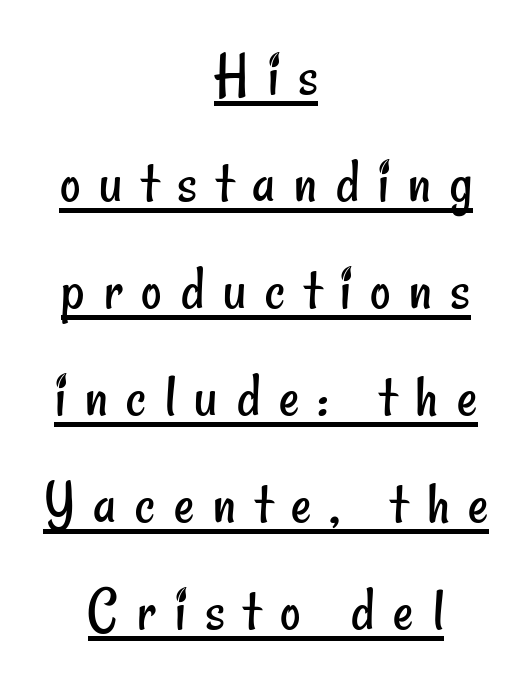
{"serif": "no", "bold": "no", "weight": "regular", "width": "condensed", "stroke_contrast": "low", "x_height": "small", "monospaced": "no", "underline": "yes", "align": "center", "line_spacing": "normal", "line_spacing_ratio": 1.7, "letter_spacing": "wide", "letter_spacing_em": 0.3, "glyph_px": 63}
